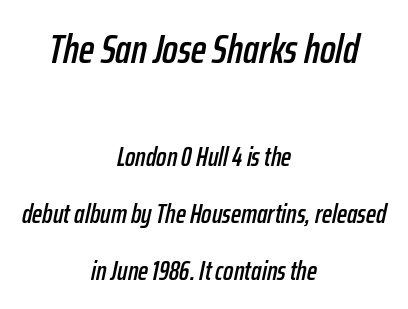
{"italic": "yes", "lean": "right", "slant_degrees": 12, "width": "condensed", "stroke_contrast": "low", "x_height": "medium", "monospaced": "no", "underline": "no", "align": "center", "line_spacing": "loose", "line_spacing_ratio": 2.11, "letter_spacing": "normal", "letter_spacing_em": 0.0, "larger_block": "first", "size_ratio": 1.52, "glyph_px": 41}
